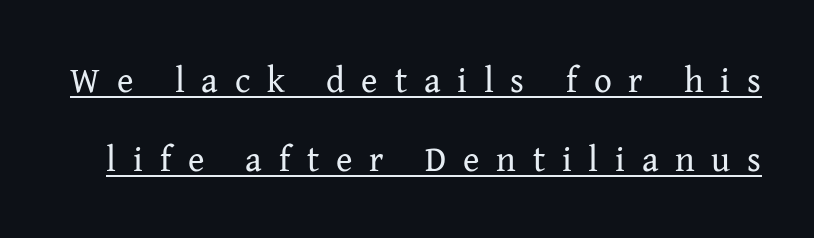
The image shows 35 px regular-weight serif type, upright; set loose line spacing (2.26x), unusually wide letter spacing (+0.48 em), underlined; medium stroke contrast and a medium x-height.
